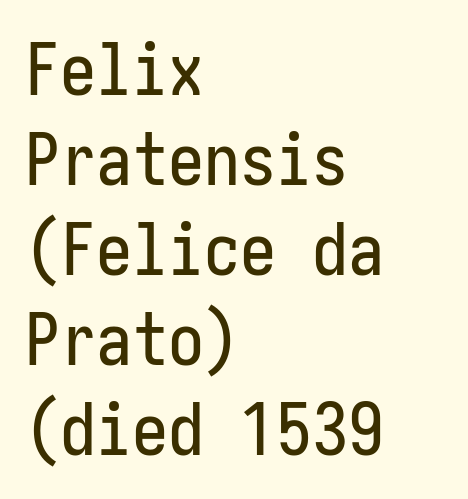
Q: Is the text italic (slanted)? A: No, it is upright.
Q: Is the typeface a serif or a sans-serif typeface? A: Sans-serif.
Q: Is the text underlined? A: No.
Q: How is the paragraph aligned? A: Left-aligned.
Q: Is the spacing between letters normal or unusually wide? A: Normal.
Q: Is the spacing between lines tight, normal or loose? A: Normal.
Q: Width (condensed, normal, or wide)? A: Condensed.
Q: Stroke contrast? A: Low.
Q: x-height? A: Medium.
